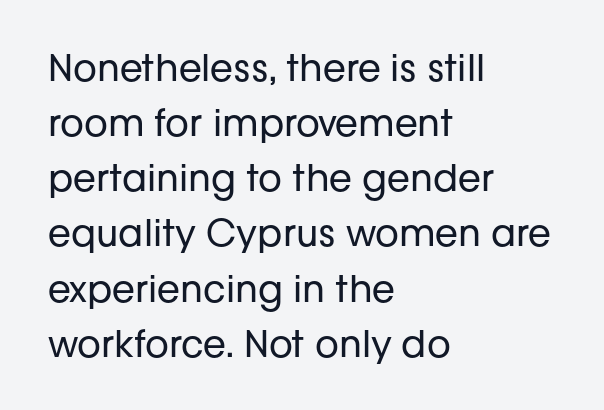
{"serif": "no", "italic": "no", "bold": "no", "weight": "regular", "width": "normal", "stroke_contrast": "low", "x_height": "medium", "monospaced": "no", "underline": "no", "align": "left", "line_spacing": "normal", "line_spacing_ratio": 1.49, "letter_spacing": "normal", "letter_spacing_em": 0.0, "glyph_px": 37}
